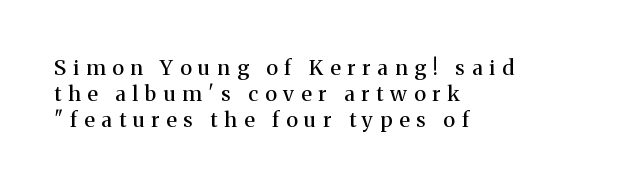
The vertical gap from one line to the next is medium. Typeset ragged right — the left edge is the straight one. The passage shown has open, widely tracked lettering throughout. The type sits square on the baseline with zero lean. Underline: absent.
